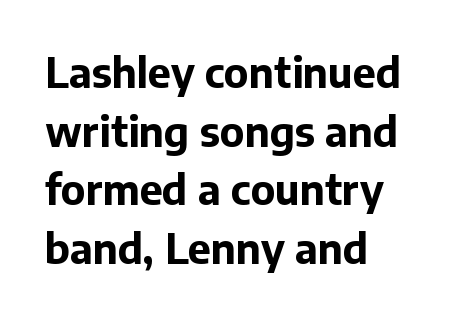
Q: Is the text bold? A: Yes.
Q: Is the text italic (slanted)? A: No, it is upright.
Q: Is the typeface a serif or a sans-serif typeface? A: Sans-serif.
Q: Is the text underlined? A: No.
Q: How is the paragraph aligned? A: Left-aligned.
Q: Is the spacing between letters normal or unusually wide? A: Normal.
Q: Is the spacing between lines tight, normal or loose? A: Normal.
Q: Width (condensed, normal, or wide)? A: Normal.
Q: Stroke contrast? A: Low.
Q: x-height? A: Medium.
Q: Monospaced? A: No.
